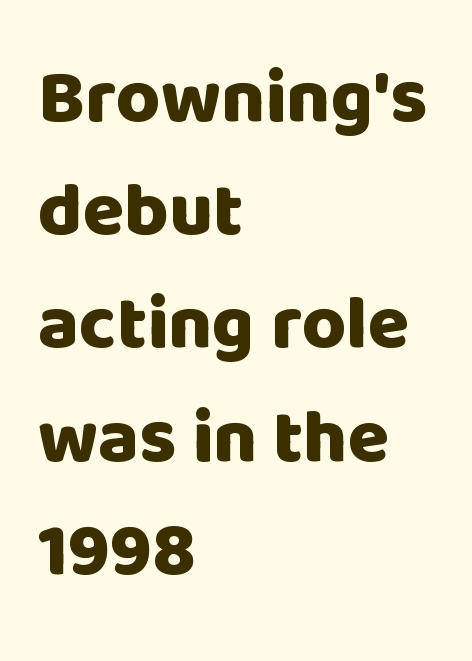
{"serif": "no", "italic": "no", "bold": "yes", "weight": "heavy", "width": "normal", "stroke_contrast": "low", "x_height": "large", "monospaced": "no", "underline": "no", "align": "left", "line_spacing": "normal", "line_spacing_ratio": 1.49, "letter_spacing": "normal", "letter_spacing_em": 0.0, "glyph_px": 76}
